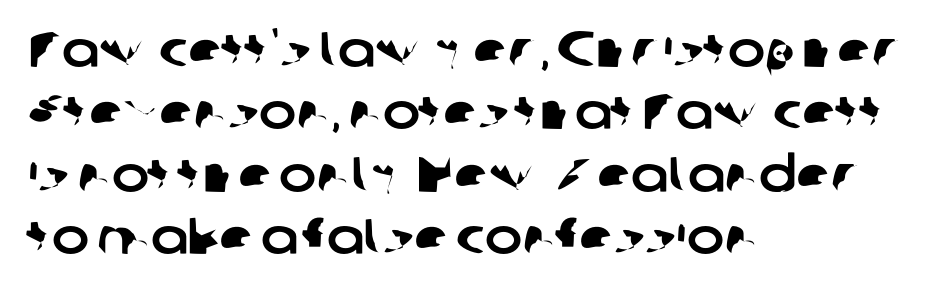
The image shows 50 px sans-serif type; set left-aligned, normal line spacing (1.25x), normal letter spacing, not underlined; low stroke contrast and a medium x-height.
